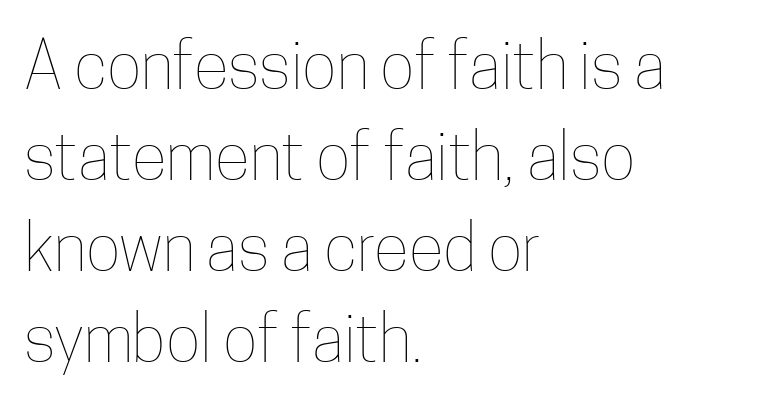
Q: Is the text bold? A: No.
Q: Is the text italic (slanted)? A: No, it is upright.
Q: Is the text underlined? A: No.
Q: How is the paragraph aligned? A: Left-aligned.
Q: Is the spacing between letters normal or unusually wide? A: Normal.
Q: Is the spacing between lines tight, normal or loose? A: Normal.
Q: Width (condensed, normal, or wide)? A: Condensed.
Q: Stroke contrast? A: Low.
Q: x-height? A: Medium.
Q: Monospaced? A: No.
